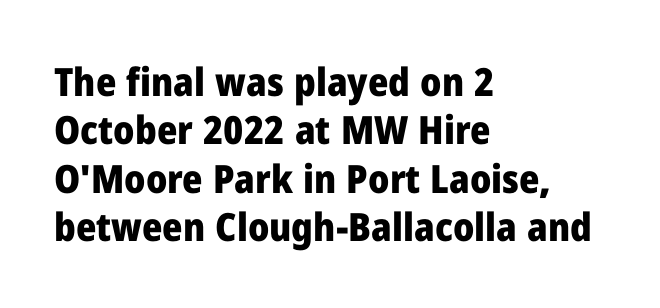
The image shows 39 px heavy sans-serif type, upright; set left-aligned, line spacing 1.24x, normal letter spacing, not underlined; low stroke contrast and a medium x-height.
